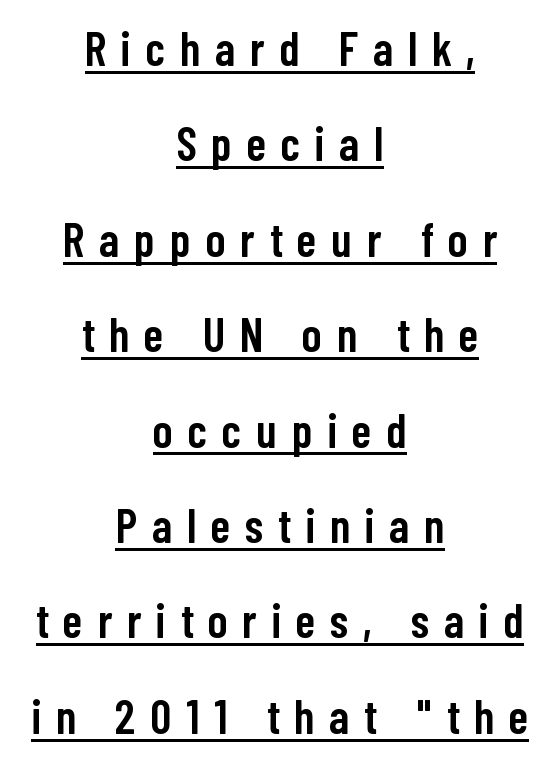
Q: Is the text bold? A: Semi-bold.
Q: Is the text italic (slanted)? A: No, it is upright.
Q: Is the typeface a serif or a sans-serif typeface? A: Sans-serif.
Q: Is the text underlined? A: Yes.
Q: How is the paragraph aligned? A: Centered.
Q: Is the spacing between letters normal or unusually wide? A: Unusually wide.
Q: Is the spacing between lines tight, normal or loose? A: Loose.
Q: Width (condensed, normal, or wide)? A: Condensed.
Q: Stroke contrast? A: Low.
Q: x-height? A: Medium.
Q: Monospaced? A: No.
